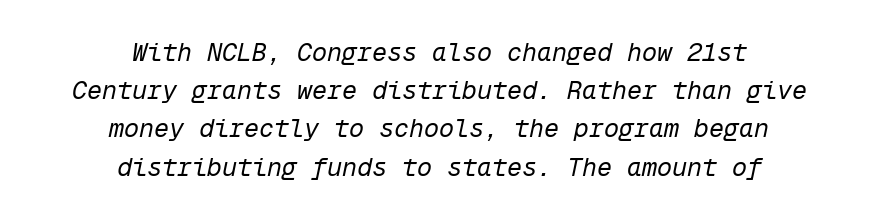
The image shows 25 px text type, italic (leaning right); set centered, normal line spacing (1.53x), normal letter spacing, not underlined.
